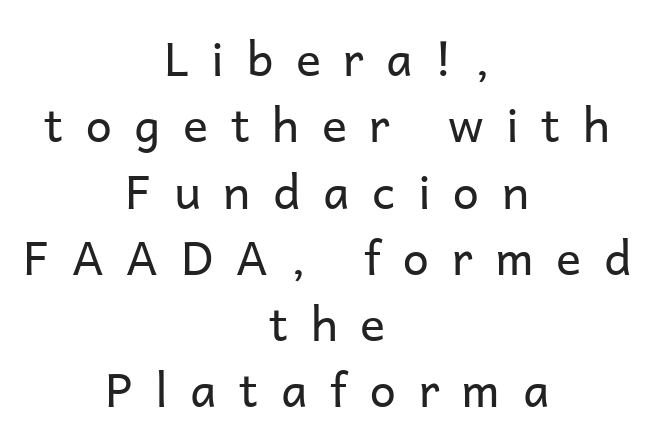
Q: Is the text bold? A: No.
Q: Is the text italic (slanted)? A: No, it is upright.
Q: Is the typeface a serif or a sans-serif typeface? A: Sans-serif.
Q: Is the text underlined? A: No.
Q: How is the paragraph aligned? A: Centered.
Q: Is the spacing between letters normal or unusually wide? A: Unusually wide.
Q: Is the spacing between lines tight, normal or loose? A: Normal.
Q: Width (condensed, normal, or wide)? A: Normal.
Q: Stroke contrast? A: Low.
Q: x-height? A: Medium.
Q: Monospaced? A: No.
